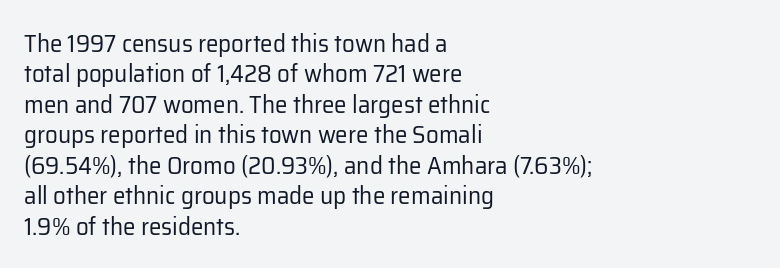
Q: Is the text bold? A: No.
Q: Is the text italic (slanted)? A: No, it is upright.
Q: Is the text underlined? A: No.
Q: How is the paragraph aligned? A: Left-aligned.
Q: Is the spacing between letters normal or unusually wide? A: Normal.
